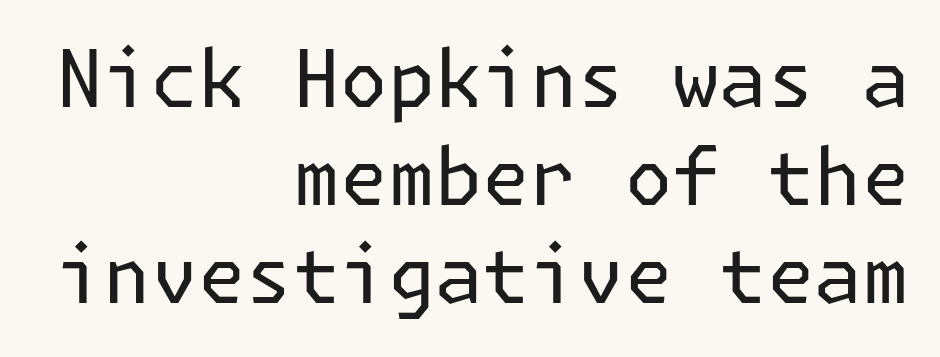
{"serif": "no", "italic": "no", "bold": "no", "weight": "regular", "width": "normal", "stroke_contrast": "low", "x_height": "medium", "underline": "no", "align": "right", "line_spacing_ratio": 1.24, "letter_spacing": "normal", "letter_spacing_em": 0.0, "glyph_px": 79}
